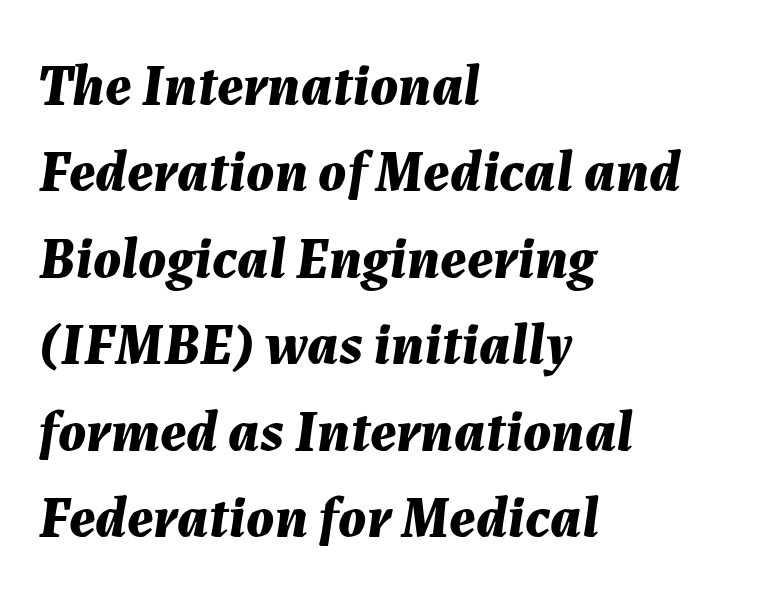
{"italic": "yes", "lean": "right", "slant_degrees": 7, "bold": "yes", "weight": "bold", "width": "normal", "stroke_contrast": "medium", "x_height": "medium", "monospaced": "no", "underline": "no", "align": "left", "line_spacing": "normal", "line_spacing_ratio": 1.49, "letter_spacing": "normal", "letter_spacing_em": 0.0, "glyph_px": 58}
